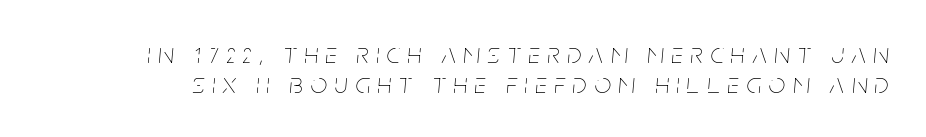
Does extra space separate the letters? Yes, quite a lot of it. A clean baseline with only descenders dipping below it. These glyphs show unthickened strokes, regular width or finer. Is this a fixed-width face? No — the glyphs have proportional, varying widths.
